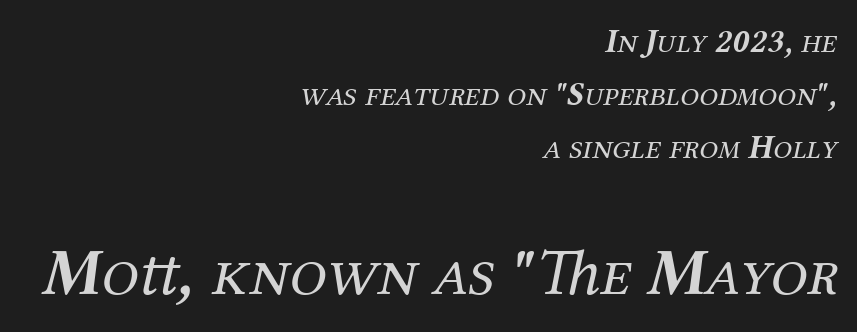
These glyphs show unthickened strokes, regular width or finer. Descender tails drop into unmarked territory. Visually the block forms a straight wall on the right and a jagged coastline on the left. The passage shown stacks its lines at a standard gap. Character size in the trailing block exceeds that of the leading block.
